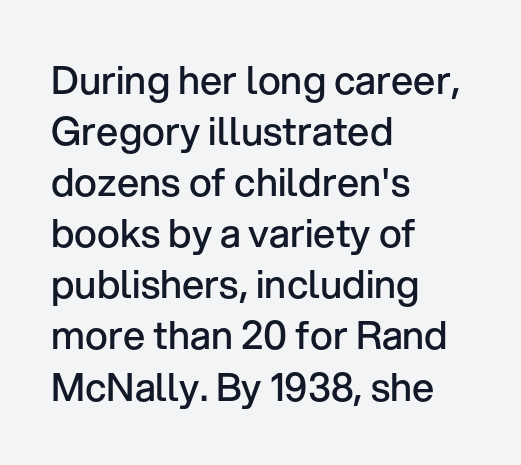
Q: Is the text bold? A: Semi-bold.
Q: Is the text italic (slanted)? A: No, it is upright.
Q: Is the typeface a serif or a sans-serif typeface? A: Sans-serif.
Q: Is the text underlined? A: No.
Q: How is the paragraph aligned? A: Left-aligned.
Q: Is the spacing between letters normal or unusually wide? A: Normal.
Q: Is the spacing between lines tight, normal or loose? A: Normal.
Q: Width (condensed, normal, or wide)? A: Normal.
Q: Stroke contrast? A: Low.
Q: x-height? A: Medium.
Q: Monospaced? A: No.
